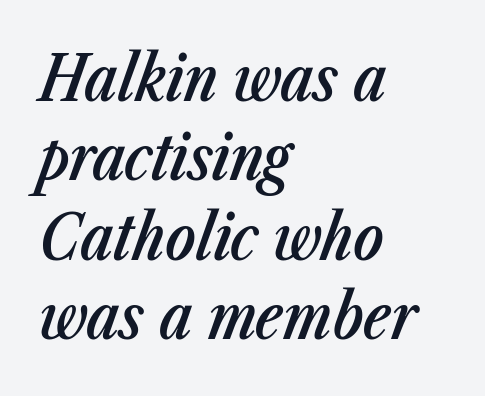
Q: Is the text bold? A: Semi-bold.
Q: Is the text italic (slanted)? A: Yes, it leans right by about 23 degrees.
Q: Is the text underlined? A: No.
Q: How is the paragraph aligned? A: Left-aligned.
Q: Is the spacing between letters normal or unusually wide? A: Normal.
Q: Is the spacing between lines tight, normal or loose? A: Normal.
Q: Width (condensed, normal, or wide)? A: Condensed.
Q: Stroke contrast? A: Low.
Q: x-height? A: Medium.
Q: Monospaced? A: No.
